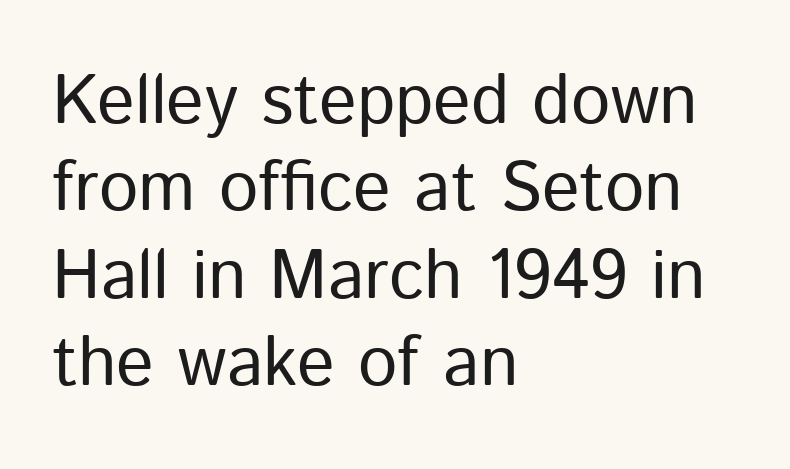
{"serif": "no", "italic": "no", "bold": "no", "weight": "regular", "width": "normal", "stroke_contrast": "low", "x_height": "medium", "monospaced": "no", "underline": "no", "align": "left", "line_spacing": "normal", "line_spacing_ratio": 1.25, "letter_spacing": "normal", "letter_spacing_em": 0.0, "glyph_px": 70}
